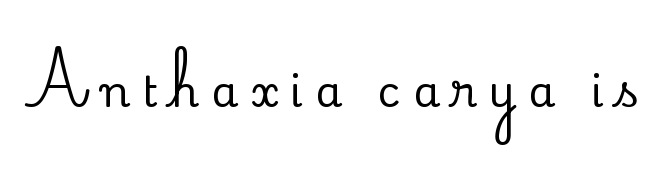
The image shows 43 px serif type, upright; set unusually wide letter spacing (+0.28 em), not underlined; low stroke contrast and a small x-height.
